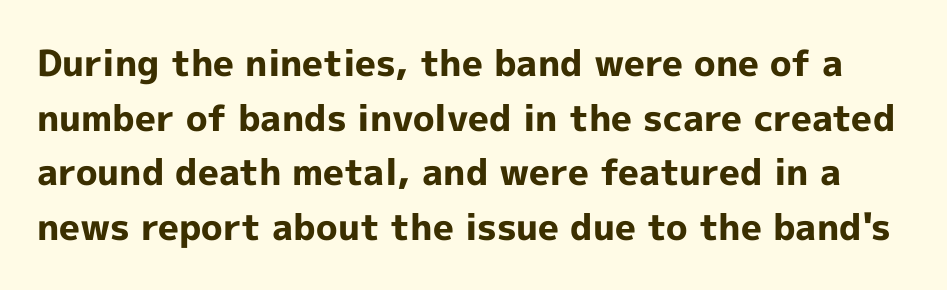
The baseline area is clear. The letters stand straight up with perfectly vertical stems. The tracking reads as untouched default to a designer's eye. The block of text has a typical density, with ordinary space between rows.
